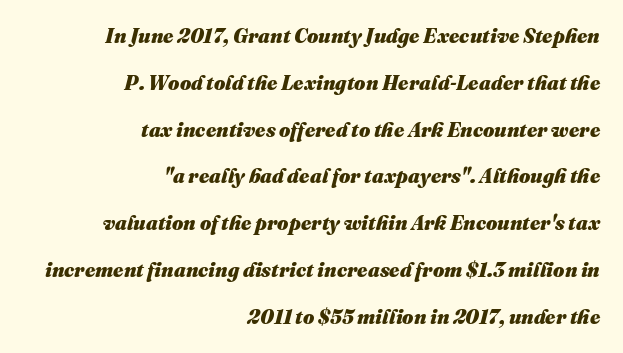
Compared with typical paragraphs, the rows here are farther apart. The lettering tilts uniformly, giving the passage an italic look. Bold? Absolutely — the strokes are thick and heavy. This rendering features lettering with no underline. Honestly, the letter spacing is just normal — you wouldn't notice it.
